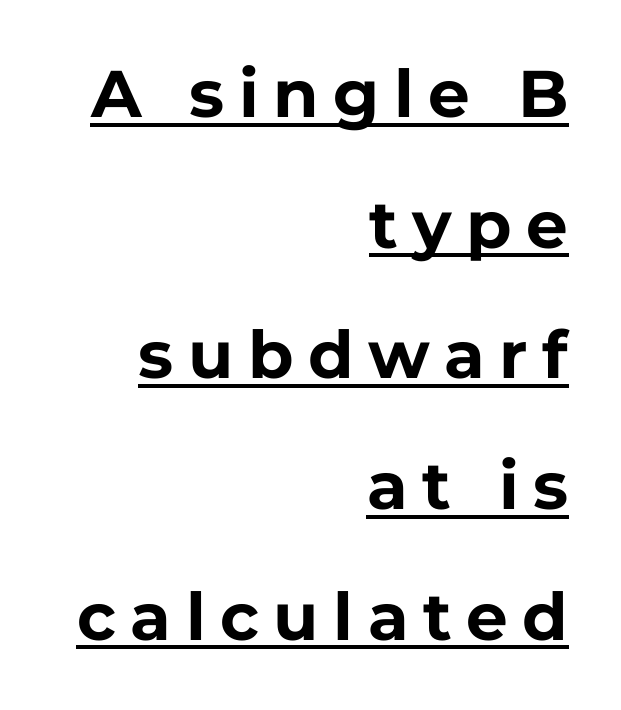
Q: Is the text bold? A: Yes.
Q: Is the text italic (slanted)? A: No, it is upright.
Q: Is the typeface a serif or a sans-serif typeface? A: Sans-serif.
Q: Is the text underlined? A: Yes.
Q: How is the paragraph aligned? A: Right-aligned.
Q: Is the spacing between letters normal or unusually wide? A: Unusually wide.
Q: Is the spacing between lines tight, normal or loose? A: Loose.
Q: Width (condensed, normal, or wide)? A: Normal.
Q: Stroke contrast? A: Low.
Q: x-height? A: Medium.
Q: Monospaced? A: No.
